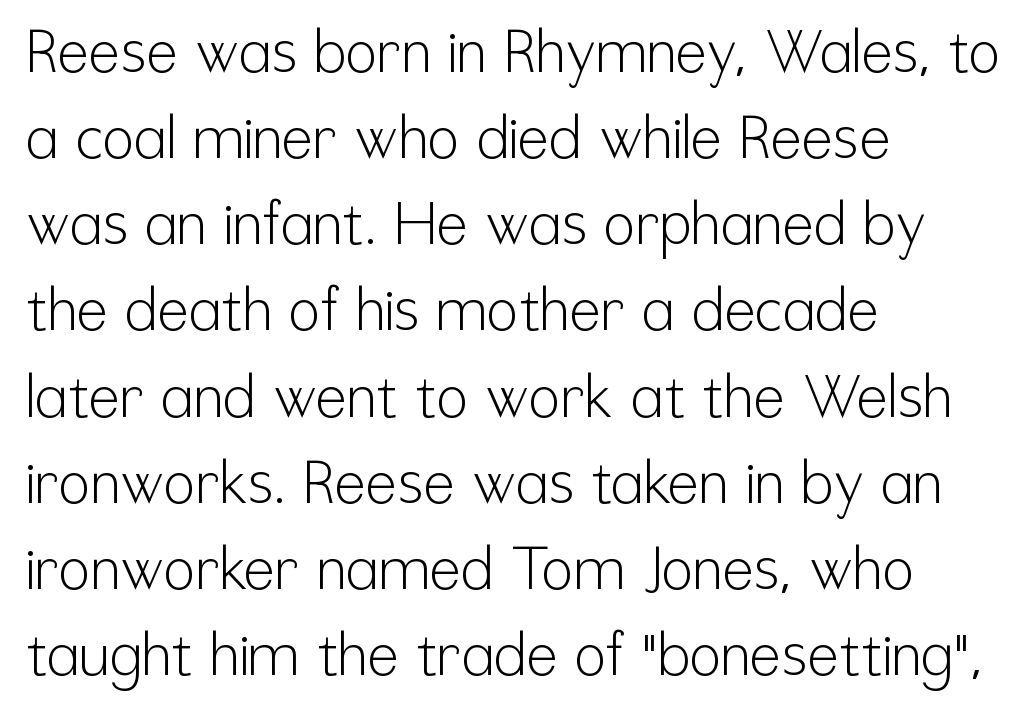
Q: Is the text bold? A: No.
Q: Is the text italic (slanted)? A: No, it is upright.
Q: Is the typeface a serif or a sans-serif typeface? A: Sans-serif.
Q: Is the text underlined? A: No.
Q: How is the paragraph aligned? A: Left-aligned.
Q: Is the spacing between letters normal or unusually wide? A: Normal.
Q: Is the spacing between lines tight, normal or loose? A: Normal.
Q: Width (condensed, normal, or wide)? A: Condensed.
Q: Stroke contrast? A: Low.
Q: x-height? A: Medium.
Q: Monospaced? A: No.
